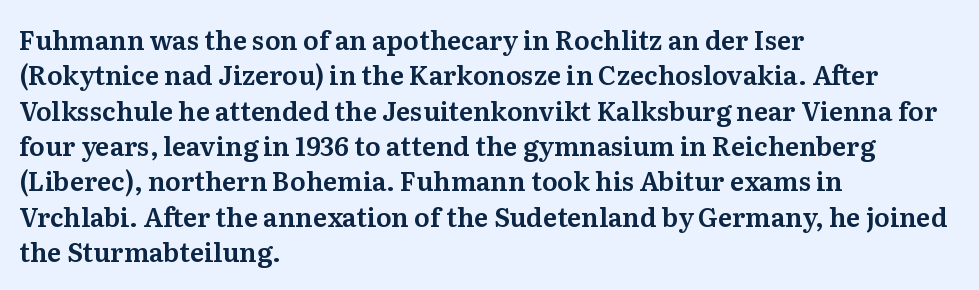
Q: Is the text italic (slanted)? A: No, it is upright.
Q: Is the text underlined? A: No.
Q: How is the paragraph aligned? A: Left-aligned.
Q: Is the spacing between letters normal or unusually wide? A: Normal.
Q: Is the spacing between lines tight, normal or loose? A: Normal.
